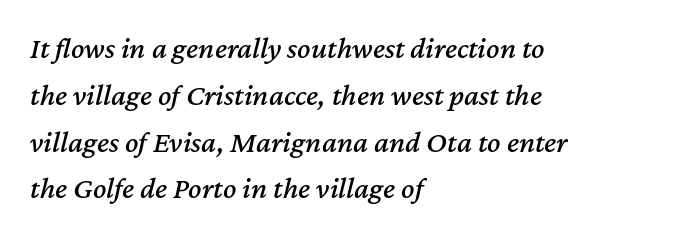
Q: Is the text italic (slanted)? A: Yes, it leans right by about 12 degrees.
Q: Is the text underlined? A: No.
Q: How is the paragraph aligned? A: Left-aligned.
Q: Is the spacing between letters normal or unusually wide? A: Normal.
Q: Is the spacing between lines tight, normal or loose? A: Normal.
Q: Width (condensed, normal, or wide)? A: Normal.
Q: Stroke contrast? A: Medium.
Q: x-height? A: Medium.
Q: Monospaced? A: No.
